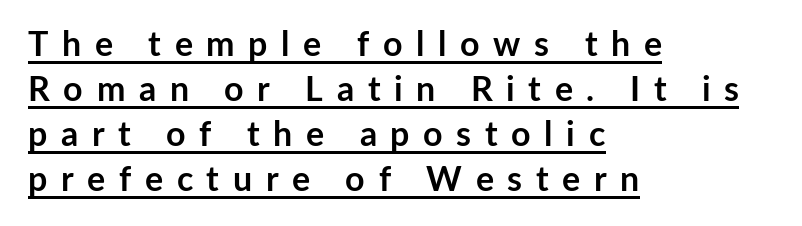
{"serif": "no", "italic": "no", "bold": "yes", "weight": "semibold", "width": "normal", "stroke_contrast": "low", "x_height": "medium", "monospaced": "no", "underline": "yes", "align": "left", "line_spacing": "normal", "line_spacing_ratio": 1.32, "letter_spacing": "wide", "letter_spacing_em": 0.4, "glyph_px": 34}
